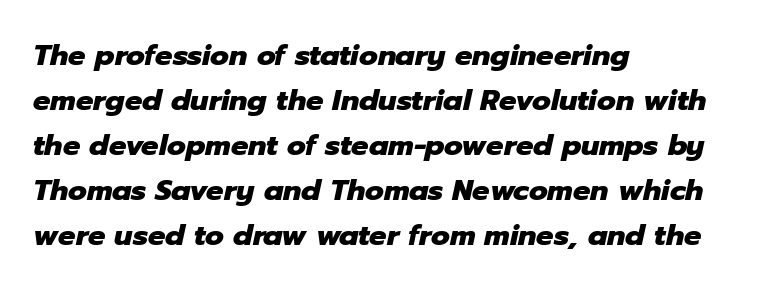
Q: Is the text bold? A: Yes.
Q: Is the text italic (slanted)? A: Yes, it leans right by about 12 degrees.
Q: Is the text underlined? A: No.
Q: How is the paragraph aligned? A: Left-aligned.
Q: Is the spacing between letters normal or unusually wide? A: Normal.
Q: Is the spacing between lines tight, normal or loose? A: Normal.
Q: Width (condensed, normal, or wide)? A: Normal.
Q: Stroke contrast? A: Low.
Q: x-height? A: Medium.
Q: Monospaced? A: No.
